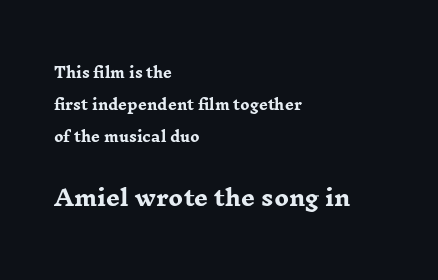
Summary of vertical rhythm: relaxed, with wide interline spacing. The horizontal fit of the characters is conventional and even. Caption: upper text group reduced, lower text group enlarged. The strip under each line holds only bare page.
